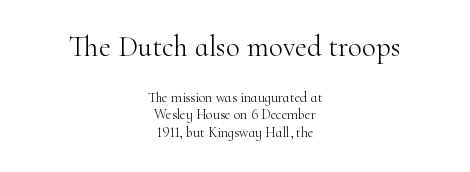
Summary of vertical rhythm: regular, with standard interline spacing. Ordinary non-slanted type is in use. A typesetter would call this zero additional tracking. Each line is balanced around a shared central axis. The font family rendered here belongs to the serif group. Just letters on the line, the space beneath them empty.
